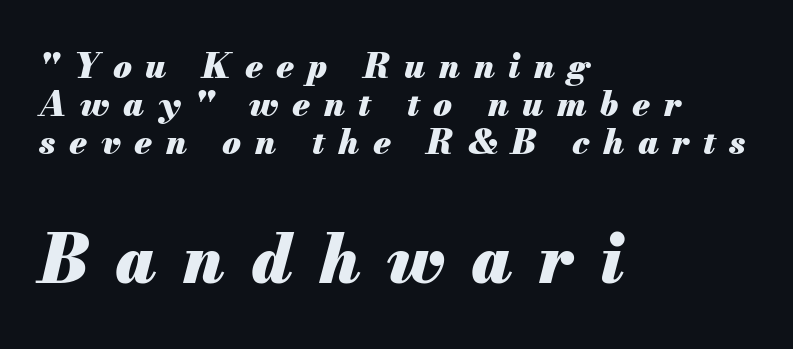
The image shows 67 px heavy type, italic (leaning right); set left-aligned, tight line spacing (1.12x), unusually wide letter spacing (+0.4 em), not underlined; the second (bottom) block is 1.97x larger; medium stroke contrast and a small x-height.
